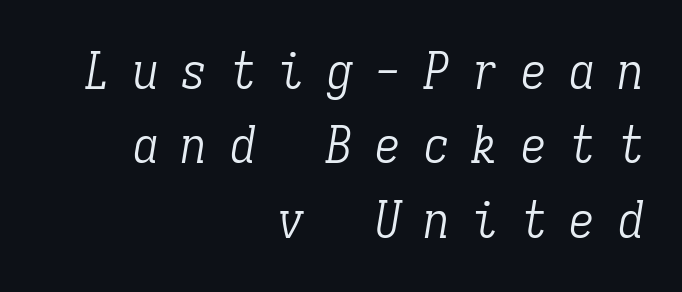
Interline gaps are of average width in this sample. This reads as an unemphasized weight, regular at the heaviest. Notice how the passage keeps a crisp vertical edge on the right only. Quick note: italic. Check where the strokes stop: tiny serifs finish them off.
